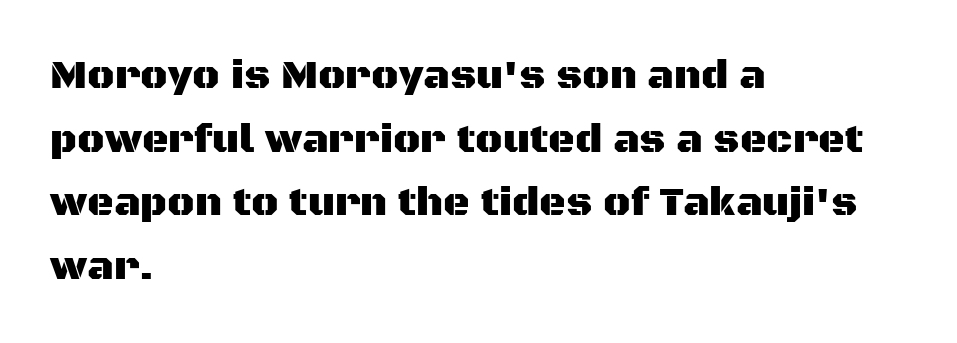
Q: Is the text italic (slanted)? A: No, it is upright.
Q: Is the typeface a serif or a sans-serif typeface? A: Sans-serif.
Q: Is the text underlined? A: No.
Q: How is the paragraph aligned? A: Left-aligned.
Q: Is the spacing between letters normal or unusually wide? A: Normal.
Q: Is the spacing between lines tight, normal or loose? A: Normal.
Q: Width (condensed, normal, or wide)? A: Normal.
Q: Stroke contrast? A: Medium.
Q: x-height? A: Large.
Q: Monospaced? A: No.
